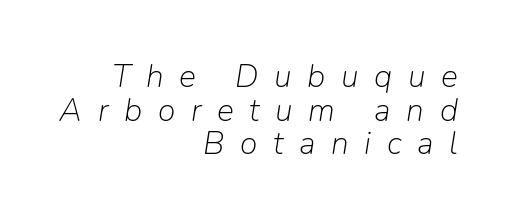
{"italic": "yes", "lean": "right", "slant_degrees": 9, "bold": "no", "weight": "light", "width": "normal", "stroke_contrast": "low", "x_height": "medium", "monospaced": "no", "underline": "no", "align": "right", "line_spacing": "tight", "line_spacing_ratio": 1.05, "letter_spacing": "wide", "letter_spacing_em": 0.49, "glyph_px": 32}
